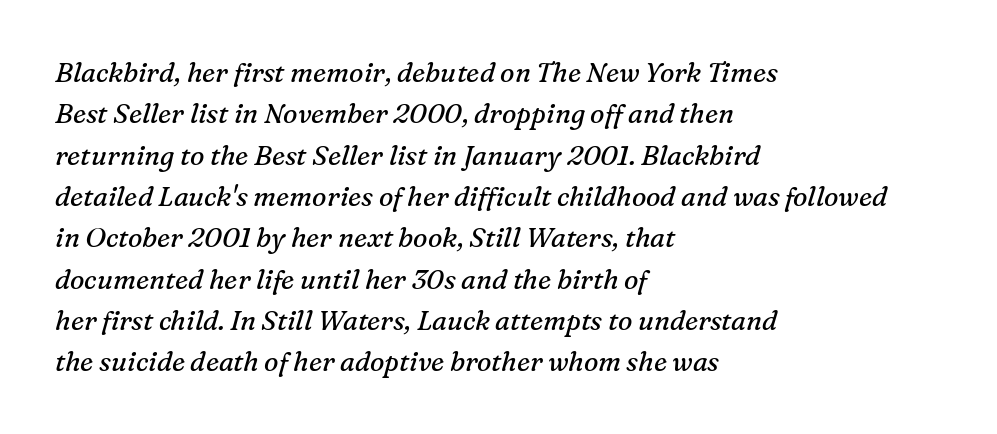
{"italic": "yes", "lean": "right", "slant_degrees": 16, "bold": "no", "underline": "no", "align": "left", "line_spacing": "normal", "line_spacing_ratio": 1.53, "letter_spacing": "normal", "letter_spacing_em": 0.0, "glyph_px": 27}
